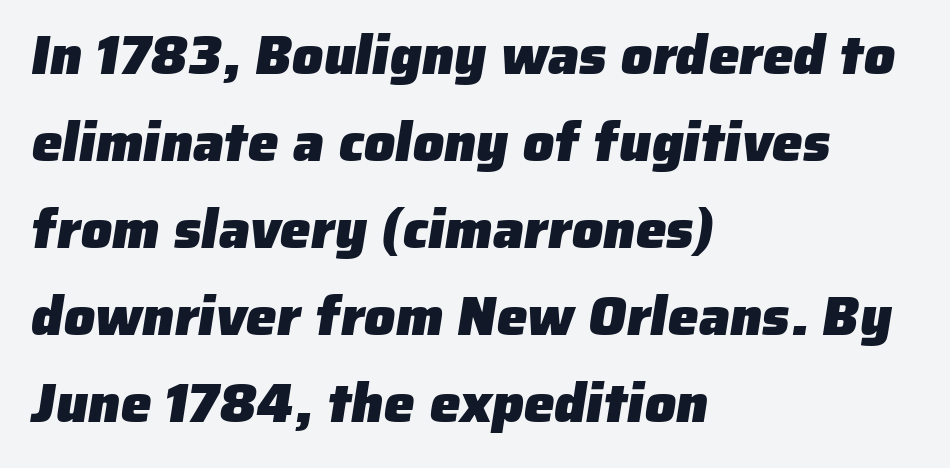
The image shows 55 px heavy sans-serif type; set left-aligned, normal line spacing (1.58x), normal letter spacing, not underlined; low stroke contrast and a medium x-height.
